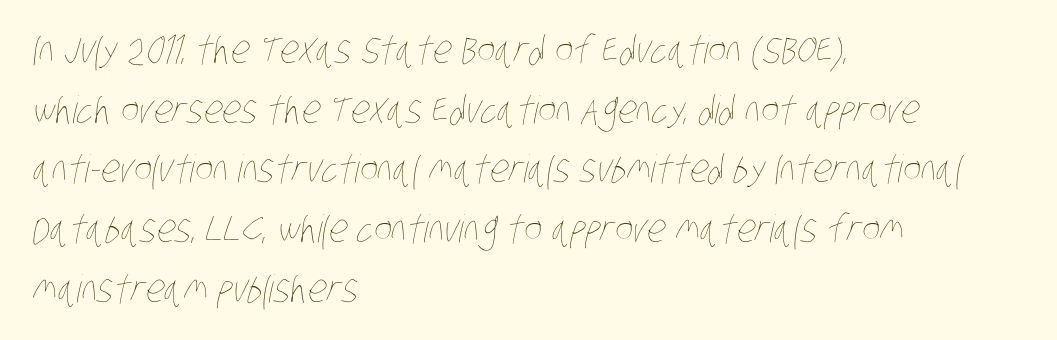
Weight class: somewhere from thin through regular. The passage is arranged the way most books set body copy — flush left. You could not count columns in this text — the font is proportionally spaced. Underlining? Definitely not there. The line texture is even and compact thanks to regular tracking. Horizontal bands of white between lines are of average thickness.
